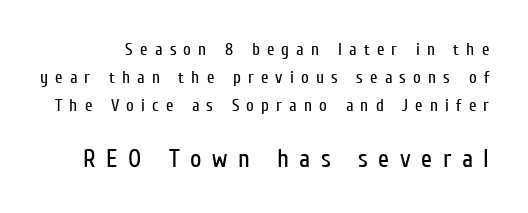
Q: Is the text bold? A: No.
Q: Is the text italic (slanted)? A: No, it is upright.
Q: Is the text underlined? A: No.
Q: Is the spacing between letters normal or unusually wide? A: Unusually wide.
Q: Is the spacing between lines tight, normal or loose? A: Normal.
Q: Which block of text is set in a larger size, the first (top) or the second (bottom)? A: The second (bottom) one.
